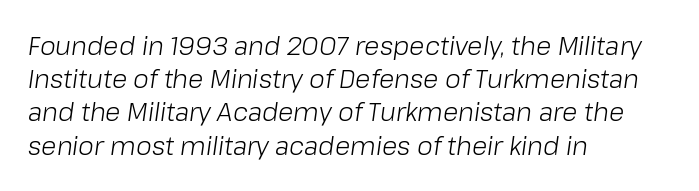
Q: Is the text bold? A: No.
Q: Is the text italic (slanted)? A: Yes, it leans right by about 8 degrees.
Q: Is the text underlined? A: No.
Q: How is the paragraph aligned? A: Left-aligned.
Q: Is the spacing between letters normal or unusually wide? A: Normal.
Q: Is the spacing between lines tight, normal or loose? A: Normal.
